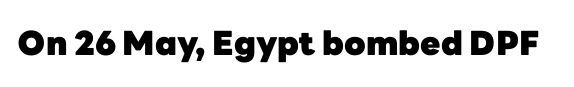
{"serif": "no", "italic": "no", "bold": "yes", "weight": "heavy", "width": "normal", "stroke_contrast": "low", "x_height": "medium", "monospaced": "no", "underline": "no", "letter_spacing": "normal", "letter_spacing_em": 0.0, "glyph_px": 33}
